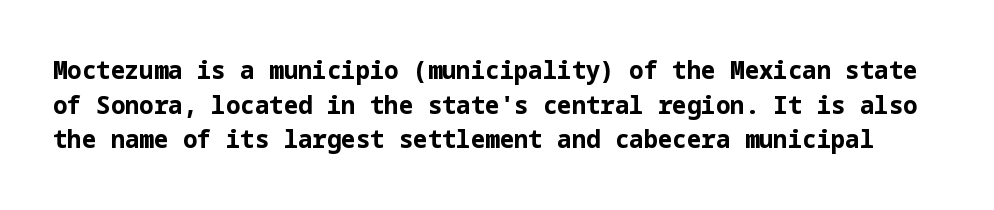
Q: Is the text bold? A: Yes.
Q: Is the text italic (slanted)? A: No, it is upright.
Q: Is the text underlined? A: No.
Q: Is the spacing between letters normal or unusually wide? A: Normal.
Q: Is the spacing between lines tight, normal or loose? A: Normal.
